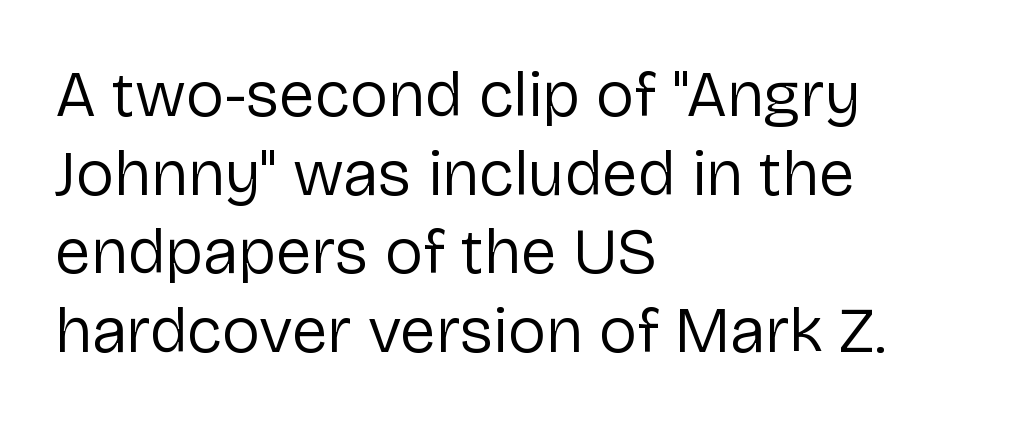
{"serif": "no", "italic": "no", "bold": "no", "weight": "regular", "width": "normal", "stroke_contrast": "low", "x_height": "medium", "monospaced": "no", "underline": "no", "align": "left", "line_spacing_ratio": 1.21, "letter_spacing": "normal", "letter_spacing_em": 0.0, "glyph_px": 65}
